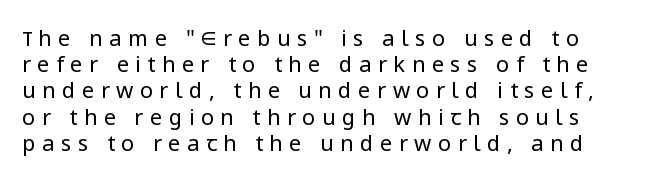
Q: Is the text bold? A: No.
Q: Is the text italic (slanted)? A: No, it is upright.
Q: Is the text underlined? A: No.
Q: Is the spacing between letters normal or unusually wide? A: Unusually wide.
